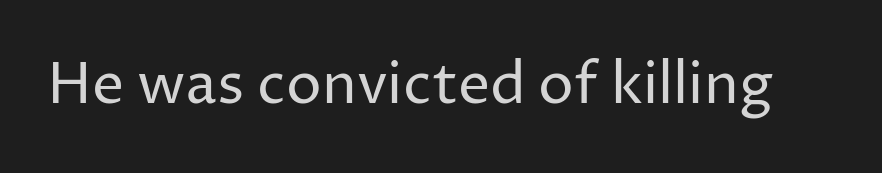
The image shows 57 px regular-weight sans-serif type, upright; set normal letter spacing, not underlined; low stroke contrast and a medium x-height.
